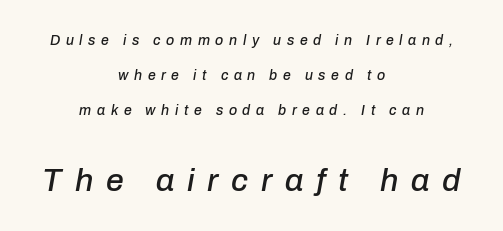
The image shows 32 px text type, italic (leaning right); set centered, loose line spacing (2.49x), unusually wide letter spacing (+0.4 em), not underlined; the second (bottom) block is 2.29x larger; low stroke contrast and a medium x-height.
